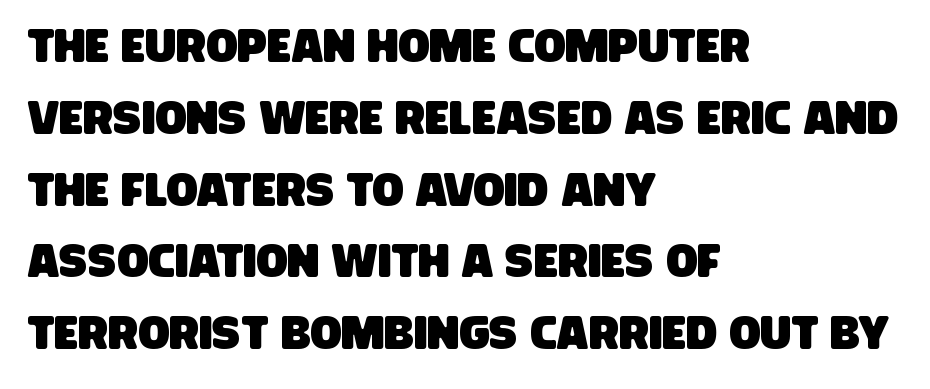
Q: Is the typeface a serif or a sans-serif typeface? A: Sans-serif.
Q: Is the text underlined? A: No.
Q: How is the paragraph aligned? A: Left-aligned.
Q: Is the spacing between letters normal or unusually wide? A: Normal.
Q: Is the spacing between lines tight, normal or loose? A: Normal.
Q: Width (condensed, normal, or wide)? A: Condensed.
Q: Stroke contrast? A: Low.
Q: x-height? A: Large.
Q: Monospaced? A: No.
